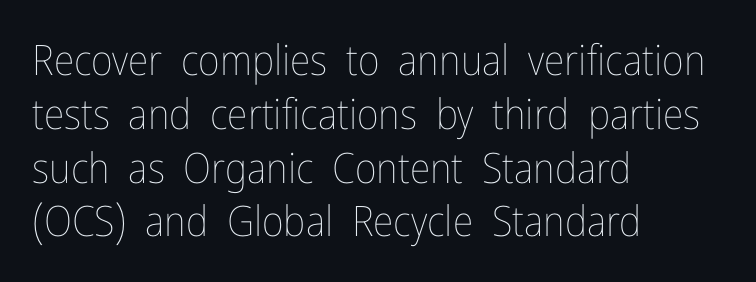
{"italic": "no", "bold": "no", "weight": "thin", "width": "condensed", "stroke_contrast": "low", "x_height": "medium", "monospaced": "no", "underline": "no", "align": "left", "line_spacing": "normal", "line_spacing_ratio": 1.28, "letter_spacing": "normal", "letter_spacing_em": 0.0, "glyph_px": 42}
